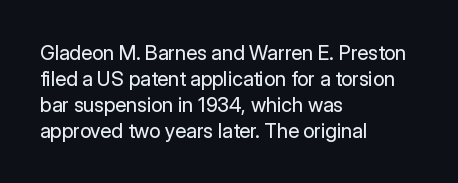
Q: Is the text bold? A: No.
Q: Is the text italic (slanted)? A: No, it is upright.
Q: Is the text underlined? A: No.
Q: How is the paragraph aligned? A: Left-aligned.
Q: Is the spacing between letters normal or unusually wide? A: Normal.
Q: Is the spacing between lines tight, normal or loose? A: Normal.
